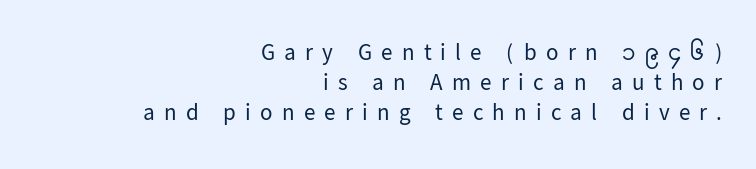
Q: Is the text bold? A: No.
Q: Is the text italic (slanted)? A: No, it is upright.
Q: Is the text underlined? A: No.
Q: How is the paragraph aligned? A: Right-aligned.
Q: Is the spacing between letters normal or unusually wide? A: Unusually wide.
Q: Is the spacing between lines tight, normal or loose? A: Normal.
